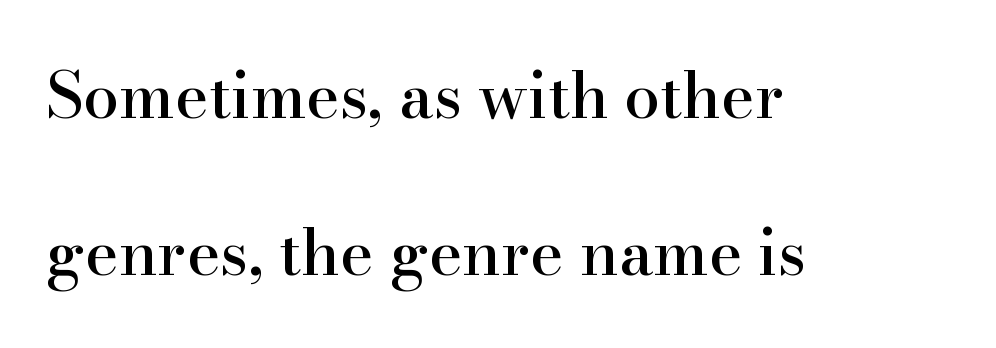
Successive baselines arrive slowly, with a big drop between each. The passage is arranged the way most books set body copy — flush left. Vertical strokes here are truly vertical. The designer went with a serif here, giving each stem small feet. This sample uses plain, unmodified letter spacing.
